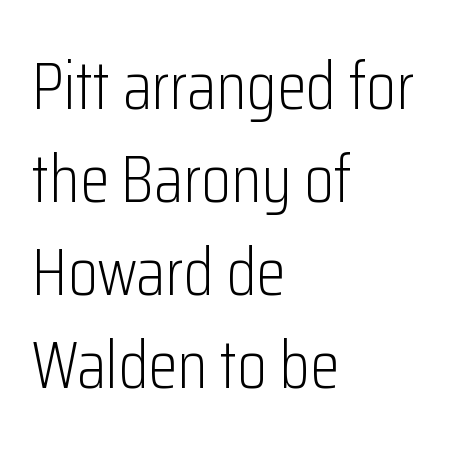
Q: Is the text bold? A: No.
Q: Is the text italic (slanted)? A: No, it is upright.
Q: Is the typeface a serif or a sans-serif typeface? A: Sans-serif.
Q: Is the text underlined? A: No.
Q: How is the paragraph aligned? A: Left-aligned.
Q: Is the spacing between letters normal or unusually wide? A: Normal.
Q: Is the spacing between lines tight, normal or loose? A: Normal.
Q: Width (condensed, normal, or wide)? A: Condensed.
Q: Stroke contrast? A: Low.
Q: x-height? A: Medium.
Q: Monospaced? A: No.
